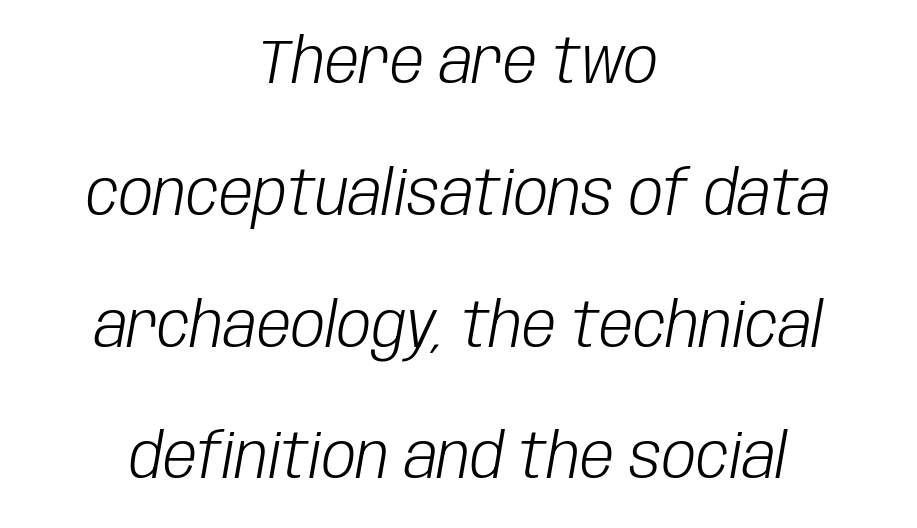
{"italic": "yes", "lean": "right", "slant_degrees": 10, "bold": "no", "weight": "light", "width": "condensed", "stroke_contrast": "low", "x_height": "large", "monospaced": "no", "underline": "no", "align": "center", "line_spacing": "loose", "line_spacing_ratio": 2.16, "letter_spacing": "normal", "letter_spacing_em": 0.0, "glyph_px": 61}
